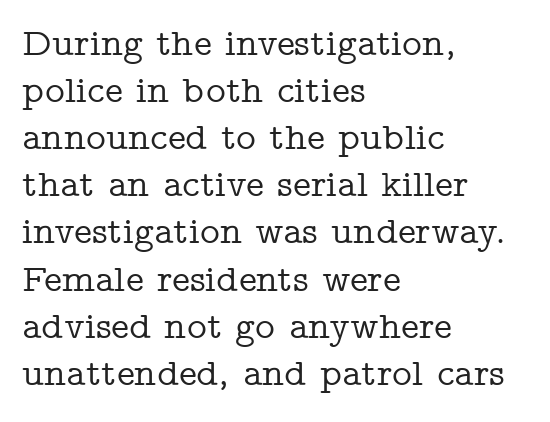
The strip under each line holds only bare page. The paragraph has a hard left edge and a soft right edge. The gaps between neighbouring characters are ordinary and unremarkable. Do the characters align in a grid? No, the font is proportional. Style check: upright.
